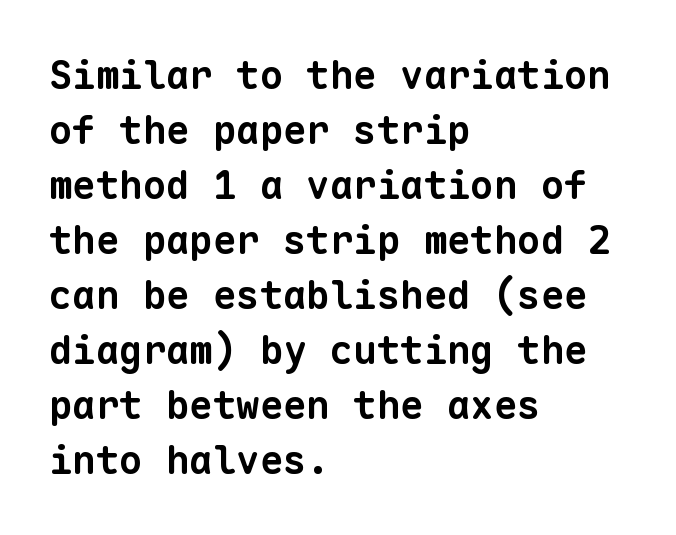
{"serif": "no", "bold": "yes", "weight": "bold", "width": "normal", "stroke_contrast": "low", "x_height": "medium", "monospaced": "yes", "underline": "no", "align": "left", "line_spacing": "normal", "line_spacing_ratio": 1.41, "letter_spacing": "normal", "letter_spacing_em": 0.0, "glyph_px": 39}
